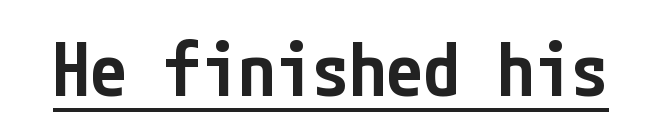
{"serif": "no", "italic": "no", "bold": "semi", "weight": "semibold", "width": "condensed", "stroke_contrast": "low", "x_height": "medium", "underline": "yes", "letter_spacing": "normal", "letter_spacing_em": 0.0, "glyph_px": 74}
